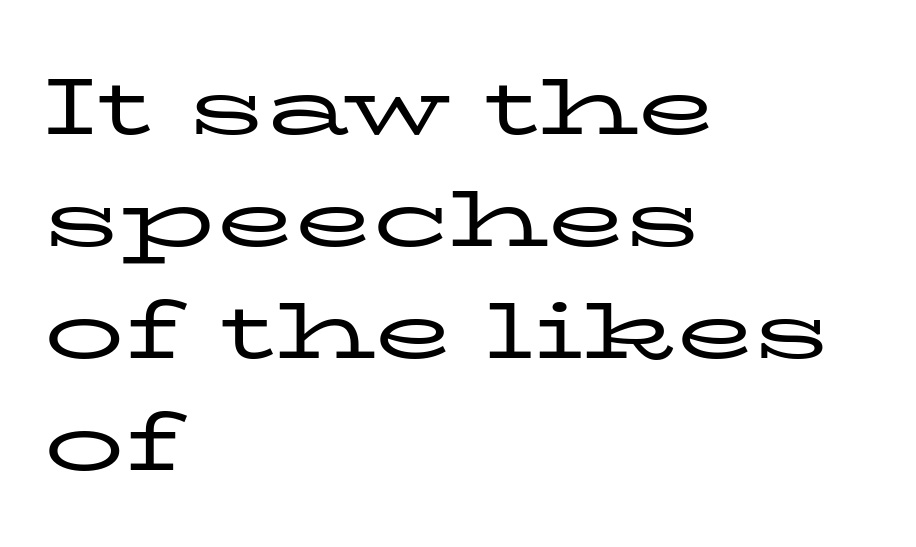
Q: Is the text bold? A: No.
Q: Is the text italic (slanted)? A: No, it is upright.
Q: Is the typeface a serif or a sans-serif typeface? A: Serif.
Q: Is the text underlined? A: No.
Q: How is the paragraph aligned? A: Left-aligned.
Q: Is the spacing between letters normal or unusually wide? A: Normal.
Q: Is the spacing between lines tight, normal or loose? A: Normal.
Q: Width (condensed, normal, or wide)? A: Wide.
Q: Stroke contrast? A: Low.
Q: x-height? A: Medium.
Q: Monospaced? A: No.
